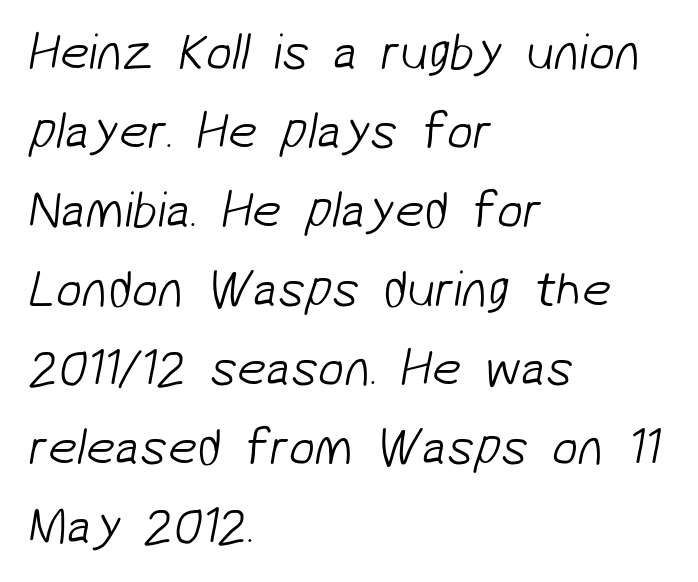
Stems and bowls with no extra thickness — not bold. Default kerning and tracking; the words read as compact shapes. Each letter keeps its own natural width here, so spacing adapts to shape. Reading down the block, your eye returns to a fixed left position each line.
